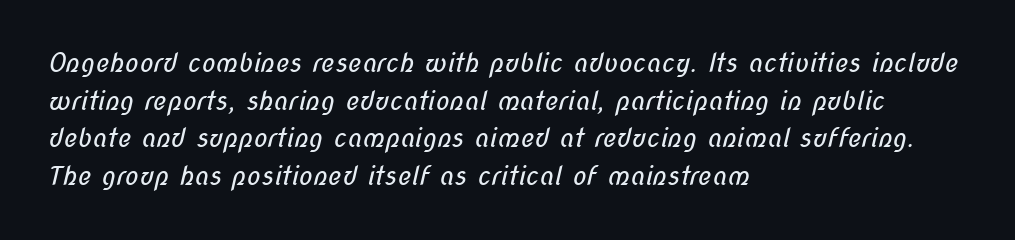
{"bold": "no", "underline": "no", "align": "left", "line_spacing": "normal", "line_spacing_ratio": 1.45, "letter_spacing": "normal", "letter_spacing_em": 0.0, "glyph_px": 26}
